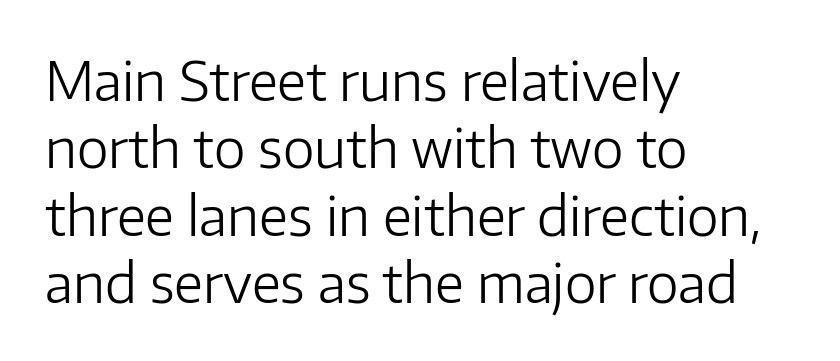
Q: Is the text bold? A: No.
Q: Is the text italic (slanted)? A: No, it is upright.
Q: Is the typeface a serif or a sans-serif typeface? A: Sans-serif.
Q: Is the text underlined? A: No.
Q: How is the paragraph aligned? A: Left-aligned.
Q: Is the spacing between letters normal or unusually wide? A: Normal.
Q: Is the spacing between lines tight, normal or loose? A: Normal.
Q: Width (condensed, normal, or wide)? A: Normal.
Q: Stroke contrast? A: Low.
Q: x-height? A: Medium.
Q: Monospaced? A: No.
